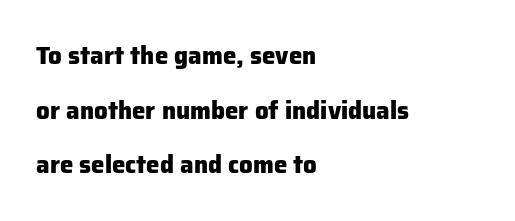
In terms of posture, this sample is upright. A typesetter would call this zero additional tracking. In terms of leading, this rendering errs on the spacious side. Check under the words: just untouched page. You'd pick this weight for a headline — it's a proper bold.
